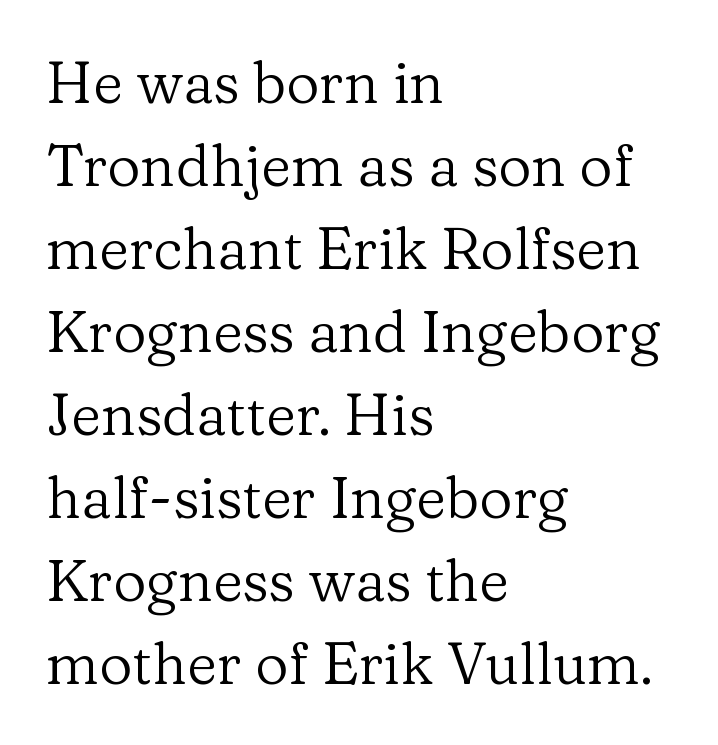
Heaviness? Minimal to ordinary, like unemphasized prose. Honestly, there is no underline to notice here at all. Leading matches the norm, producing a regular column. How are the letters spaced? Ordinarily, with no added tracking. Look at the bottom of the vertical strokes: they flare into serifs here. Do the letters lean? They stand straight.
